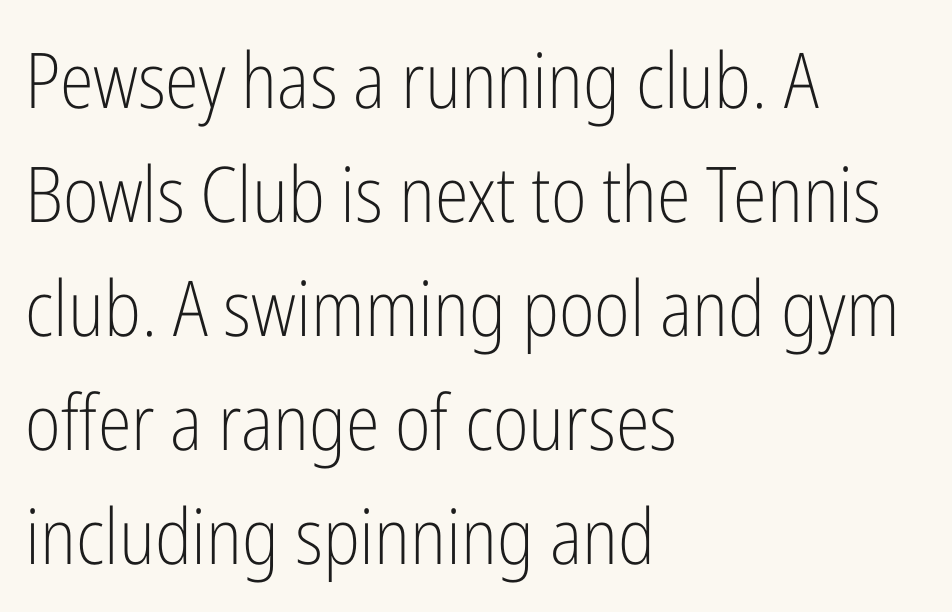
{"serif": "no", "italic": "no", "bold": "no", "weight": "light", "width": "condensed", "stroke_contrast": "low", "x_height": "medium", "monospaced": "no", "underline": "no", "align": "left", "line_spacing": "normal", "line_spacing_ratio": 1.48, "letter_spacing": "normal", "letter_spacing_em": 0.0, "glyph_px": 77}
